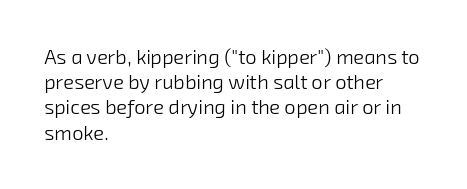
The tracking reads as untouched default to a designer's eye. The ragged edge is on the right, which tells us the setting is flush left. Think standard paragraph weight, or any step lighter than that. The rendering uses a moderate line-height, typical for paragraphs.
